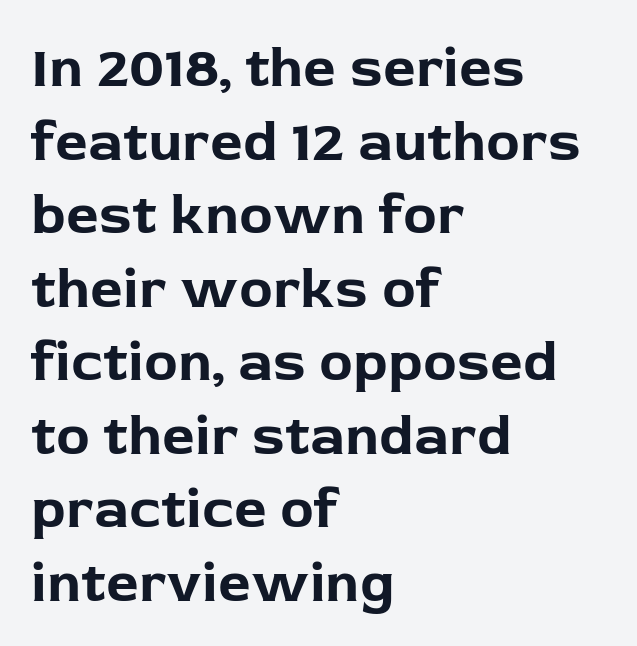
Q: Is the text bold? A: Yes.
Q: Is the text italic (slanted)? A: No, it is upright.
Q: Is the typeface a serif or a sans-serif typeface? A: Sans-serif.
Q: Is the text underlined? A: No.
Q: How is the paragraph aligned? A: Left-aligned.
Q: Is the spacing between letters normal or unusually wide? A: Normal.
Q: Is the spacing between lines tight, normal or loose? A: Normal.
Q: Width (condensed, normal, or wide)? A: Normal.
Q: Stroke contrast? A: Low.
Q: x-height? A: Medium.
Q: Monospaced? A: No.
